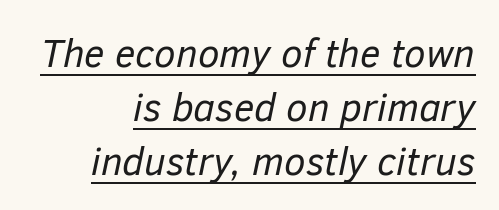
The image shows 39 px regular-weight type, italic (leaning right); set right-aligned, normal line spacing (1.38x), normal letter spacing, underlined; low stroke contrast and a medium x-height.
